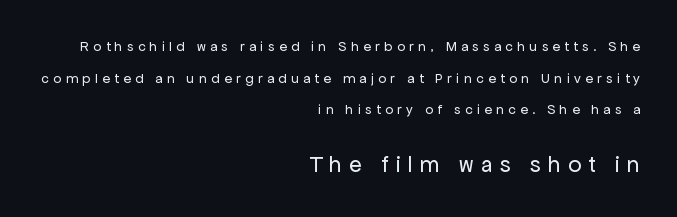
{"italic": "no", "bold": "no", "underline": "no", "align": "right", "line_spacing": "loose", "line_spacing_ratio": 2.26, "letter_spacing": "wide", "letter_spacing_em": 0.32, "larger_block": "second", "size_ratio": 1.64, "glyph_px": 23}
